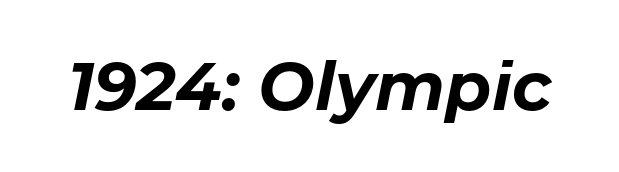
This is oblique type, the kind used for emphasis or titles. The gaps between neighbouring characters are ordinary and unremarkable. Here the designer chose a conventional face with non-uniform glyph widths. Honestly, there is no underline to notice here at all. Every letter is thick-stroked: bold, no question.
